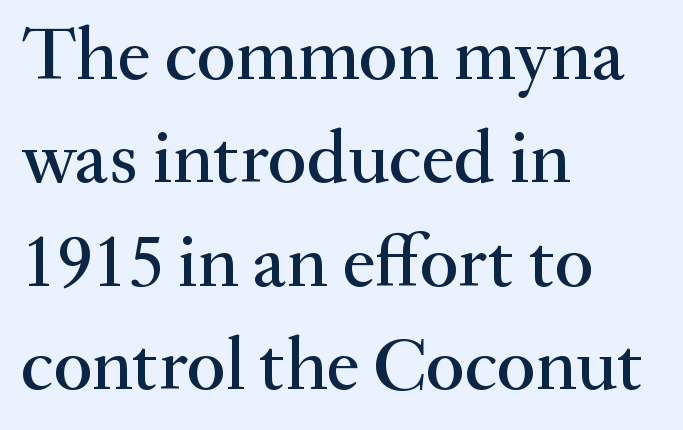
Q: Is the text italic (slanted)? A: No, it is upright.
Q: Is the typeface a serif or a sans-serif typeface? A: Serif.
Q: Is the text underlined? A: No.
Q: How is the paragraph aligned? A: Left-aligned.
Q: Is the spacing between letters normal or unusually wide? A: Normal.
Q: Is the spacing between lines tight, normal or loose? A: Normal.
Q: Width (condensed, normal, or wide)? A: Normal.
Q: Stroke contrast? A: Medium.
Q: x-height? A: Small.
Q: Monospaced? A: No.
